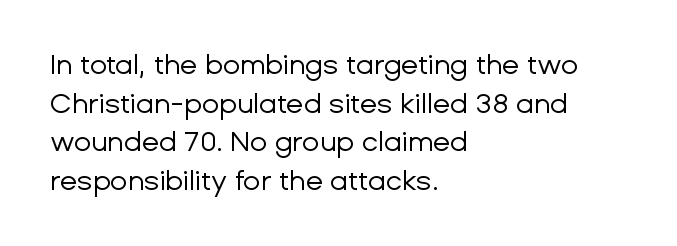
{"serif": "no", "italic": "no", "bold": "no", "weight": "regular", "width": "normal", "stroke_contrast": "low", "x_height": "medium", "monospaced": "no", "underline": "no", "align": "left", "line_spacing": "normal", "line_spacing_ratio": 1.38, "letter_spacing": "normal", "letter_spacing_em": 0.0, "glyph_px": 28}
